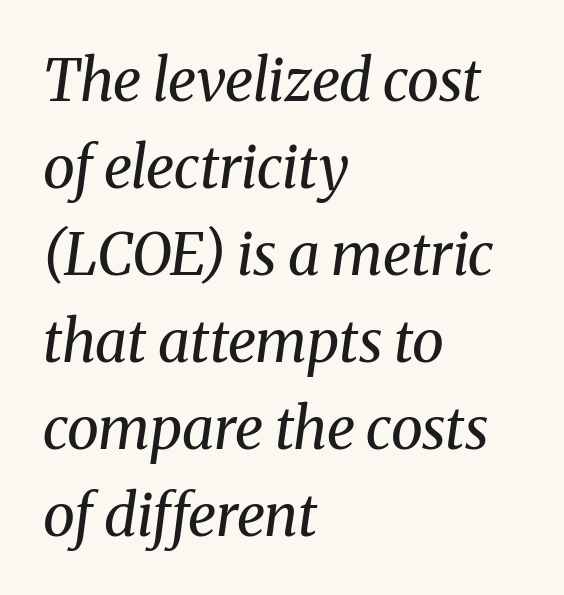
The image shows 58 px regular-weight serif type, italic (leaning right); set left-aligned, normal line spacing (1.5x), normal letter spacing, not underlined; medium stroke contrast and a medium x-height.
